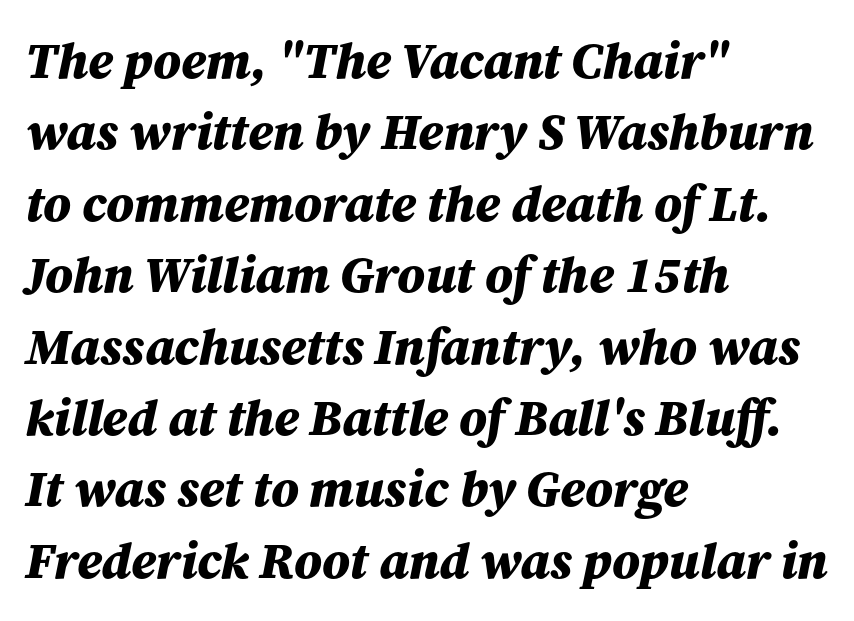
Q: Is the text bold? A: Yes.
Q: Is the text italic (slanted)? A: Yes, it leans right by about 12 degrees.
Q: Is the text underlined? A: No.
Q: How is the paragraph aligned? A: Left-aligned.
Q: Is the spacing between letters normal or unusually wide? A: Normal.
Q: Is the spacing between lines tight, normal or loose? A: Normal.
Q: Width (condensed, normal, or wide)? A: Normal.
Q: Stroke contrast? A: Medium.
Q: x-height? A: Medium.
Q: Monospaced? A: No.
